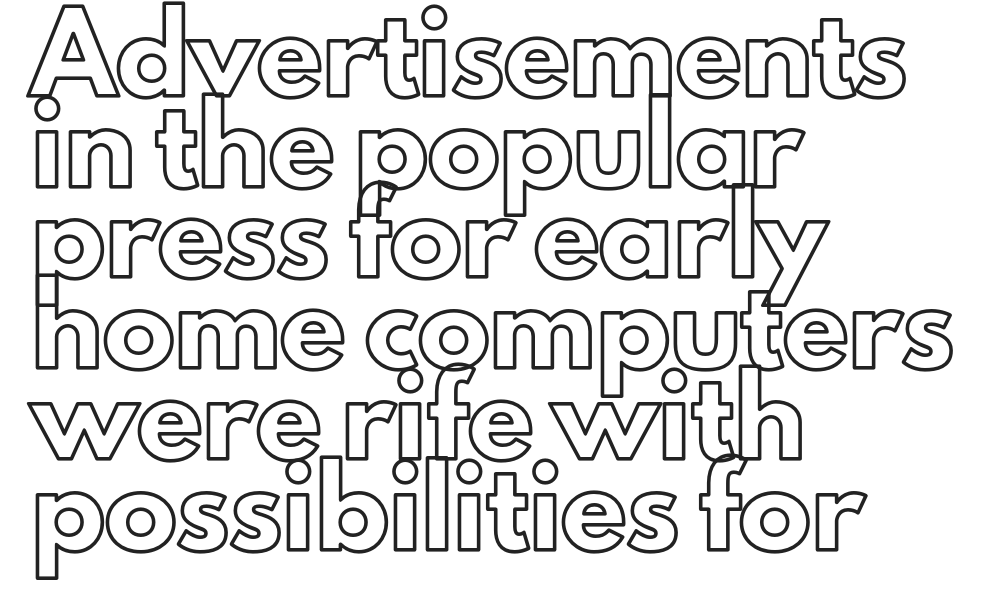
{"italic": "no", "width": "normal", "x_height": "small", "monospaced": "no", "underline": "no", "align": "left", "line_spacing": "normal", "line_spacing_ratio": 1.26, "letter_spacing": "normal", "letter_spacing_em": 0.0, "glyph_px": 72}
